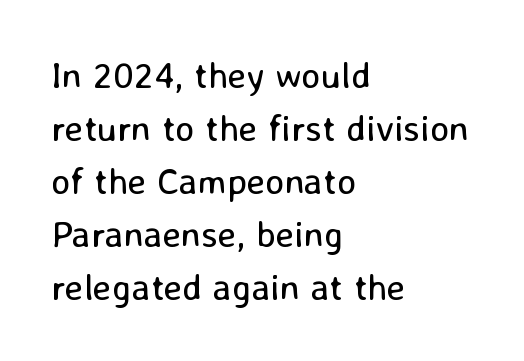
The image shows 37 px regular-weight sans-serif type, upright; set left-aligned, normal line spacing (1.43x), normal letter spacing, not underlined; low stroke contrast and a medium x-height.
